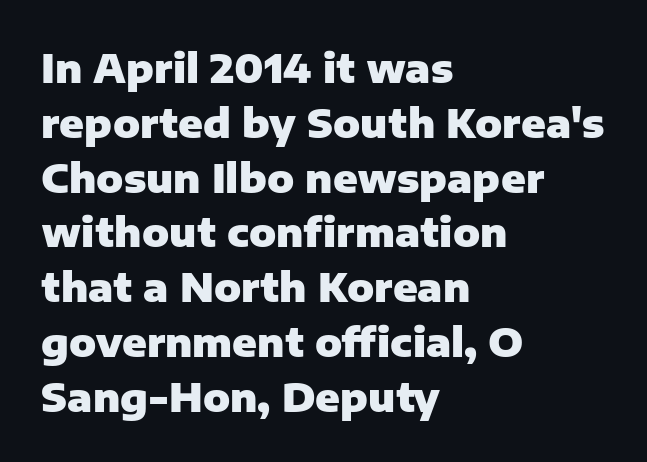
{"serif": "no", "italic": "no", "bold": "yes", "weight": "heavy", "width": "normal", "stroke_contrast": "low", "x_height": "medium", "monospaced": "no", "underline": "no", "align": "left", "line_spacing": "normal", "line_spacing_ratio": 1.37, "letter_spacing": "normal", "letter_spacing_em": 0.0, "glyph_px": 40}
